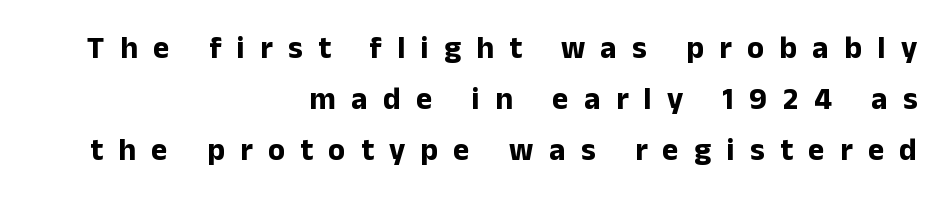
Q: Is the text bold? A: Yes.
Q: Is the text italic (slanted)? A: No, it is upright.
Q: Is the typeface a serif or a sans-serif typeface? A: Sans-serif.
Q: Is the text underlined? A: No.
Q: How is the paragraph aligned? A: Right-aligned.
Q: Is the spacing between letters normal or unusually wide? A: Unusually wide.
Q: Is the spacing between lines tight, normal or loose? A: Normal.
Q: Width (condensed, normal, or wide)? A: Normal.
Q: Stroke contrast? A: Low.
Q: x-height? A: Medium.
Q: Monospaced? A: No.
